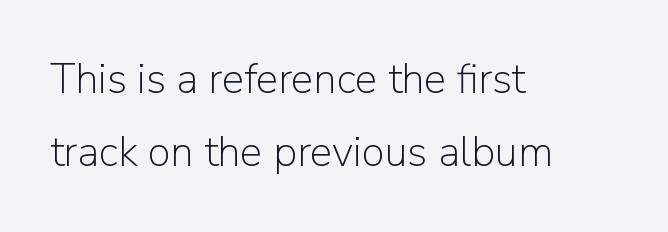
Between one letter and the next there's only the usual sliver of space. Every character sits straight up, as roman type does. You could not count columns in this text — the font is proportionally spaced. Left-aligned paragraph, ragged on the right. Descender tails drop into unmarked territory. Classification — sans serif.
